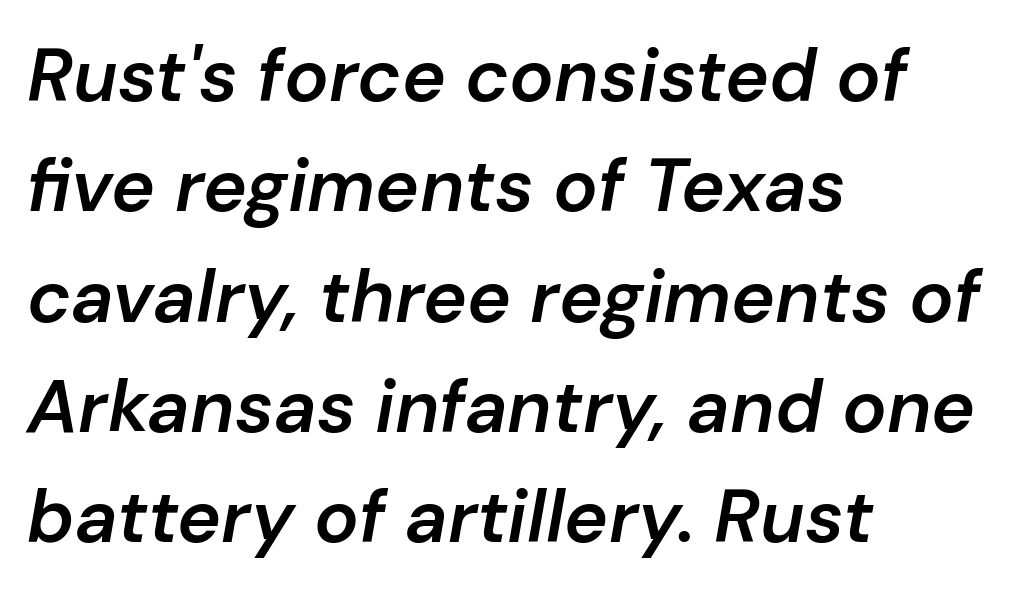
The image shows 74 px semibold type, italic (leaning right); set left-aligned, normal line spacing (1.49x), normal letter spacing, not underlined; low stroke contrast and a medium x-height.
